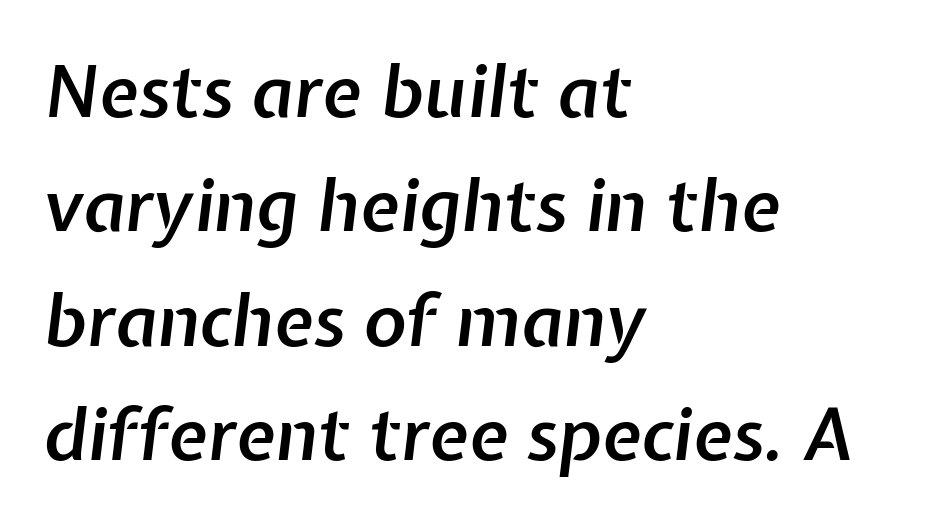
{"italic": "yes", "lean": "right", "slant_degrees": 7, "bold": "semi", "weight": "semibold", "width": "normal", "stroke_contrast": "low", "x_height": "medium", "monospaced": "no", "underline": "no", "align": "left", "line_spacing": "normal", "line_spacing_ratio": 1.59, "letter_spacing": "normal", "letter_spacing_em": 0.0, "glyph_px": 72}
